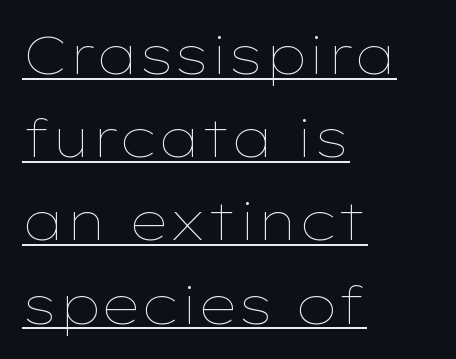
Q: Is the text bold? A: No.
Q: Is the text italic (slanted)? A: No, it is upright.
Q: Is the text underlined? A: Yes.
Q: How is the paragraph aligned? A: Left-aligned.
Q: Is the spacing between letters normal or unusually wide? A: Normal.
Q: Is the spacing between lines tight, normal or loose? A: Normal.
Q: Width (condensed, normal, or wide)? A: Wide.
Q: Stroke contrast? A: Low.
Q: x-height? A: Medium.
Q: Monospaced? A: No.
